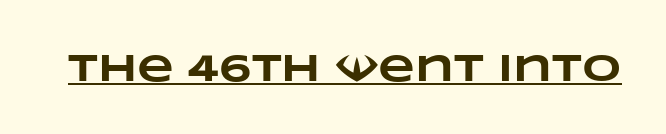
The image shows 38 px heavy, wide type; set normal letter spacing, underlined; low stroke contrast and a large x-height.
